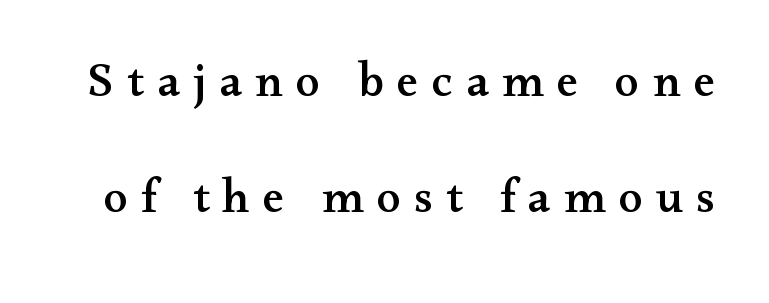
The image shows 48 px wide serif type, upright; set loose line spacing (2.42x), unusually wide letter spacing (+0.28 em), not underlined; medium stroke contrast and a small x-height.
